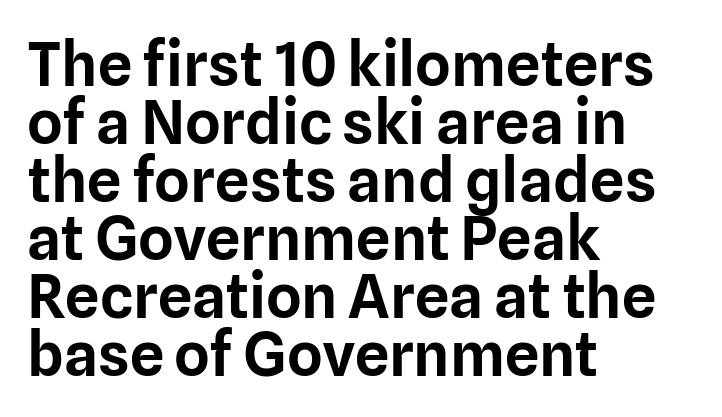
The image shows 61 px sans-serif type, upright; set left-aligned, tight line spacing (0.95x), normal letter spacing, not underlined; low stroke contrast and a medium x-height.
